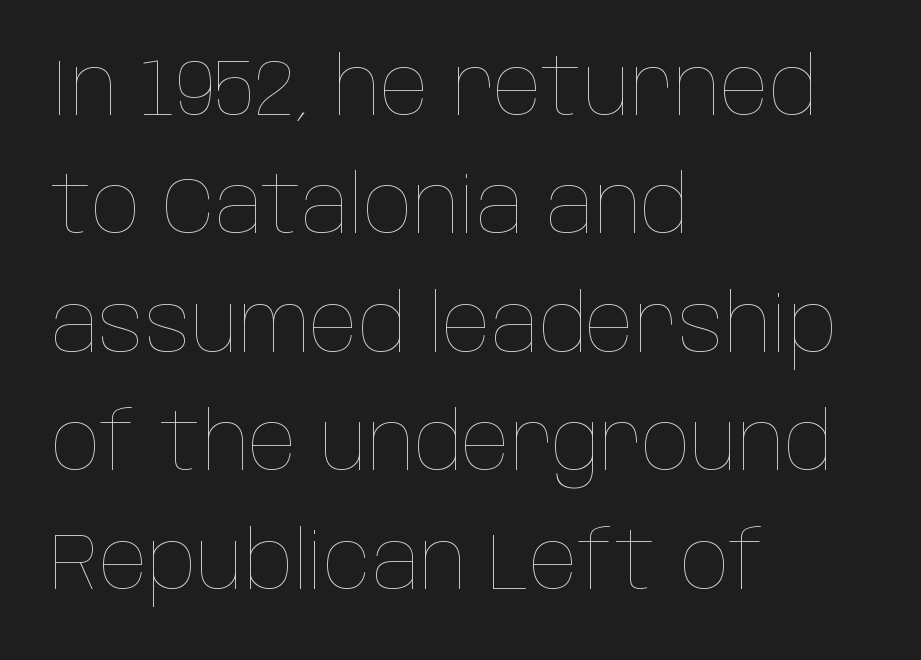
The image shows 80 px thin, condensed type, upright; set left-aligned, normal line spacing (1.48x), normal letter spacing, not underlined; low stroke contrast and a large x-height.
